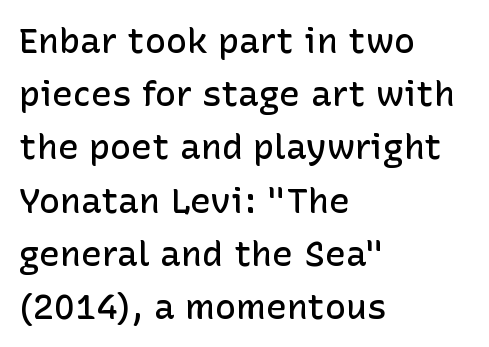
Q: Is the text bold? A: Semi-bold.
Q: Is the text italic (slanted)? A: No, it is upright.
Q: Is the typeface a serif or a sans-serif typeface? A: Sans-serif.
Q: Is the text underlined? A: No.
Q: How is the paragraph aligned? A: Left-aligned.
Q: Is the spacing between letters normal or unusually wide? A: Normal.
Q: Is the spacing between lines tight, normal or loose? A: Normal.
Q: Width (condensed, normal, or wide)? A: Normal.
Q: Stroke contrast? A: Low.
Q: x-height? A: Medium.
Q: Monospaced? A: No.
